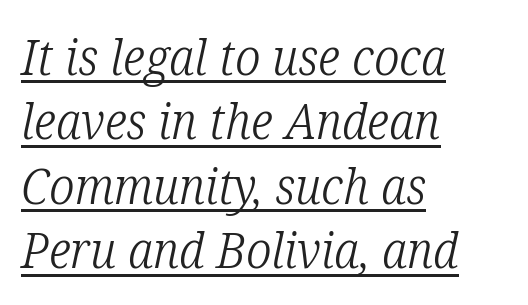
The image shows 50 px light, condensed serif type, italic (leaning right); set left-aligned, normal line spacing (1.29x), normal letter spacing, underlined; low stroke contrast and a medium x-height.
